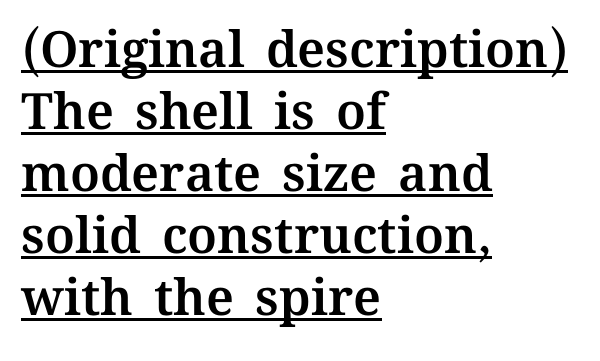
Each letter keeps its own natural width here, so spacing adapts to shape. The words here are underlined. Ascenders rise straight up at ninety degrees. Nobody touched the tracking dial on this one.
